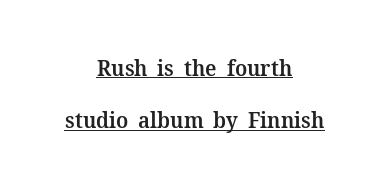
The image shows 22 px text type, upright; set centered, loose line spacing (2.38x), normal letter spacing, underlined.
